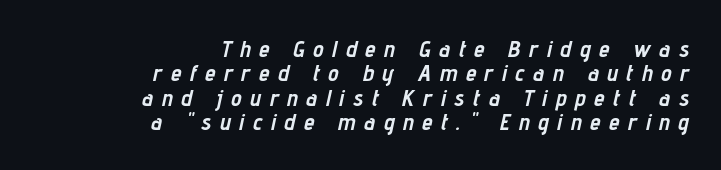
The image shows 24 px bold type, italic (leaning right); set right-aligned, tight line spacing (1.02x), unusually wide letter spacing (+0.36 em), not underlined.
